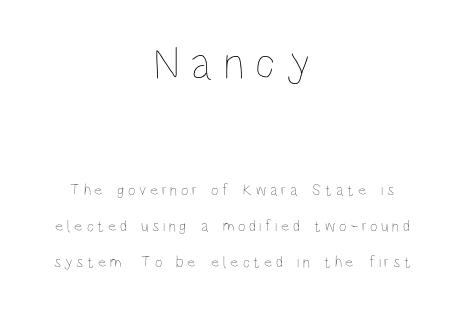
The image shows 47 px thin, condensed type, upright; set centered, loose line spacing (2.23x), unusually wide letter spacing (+0.23 em), not underlined; the first (top) block is 2.94x larger; low stroke contrast and a large x-height.
